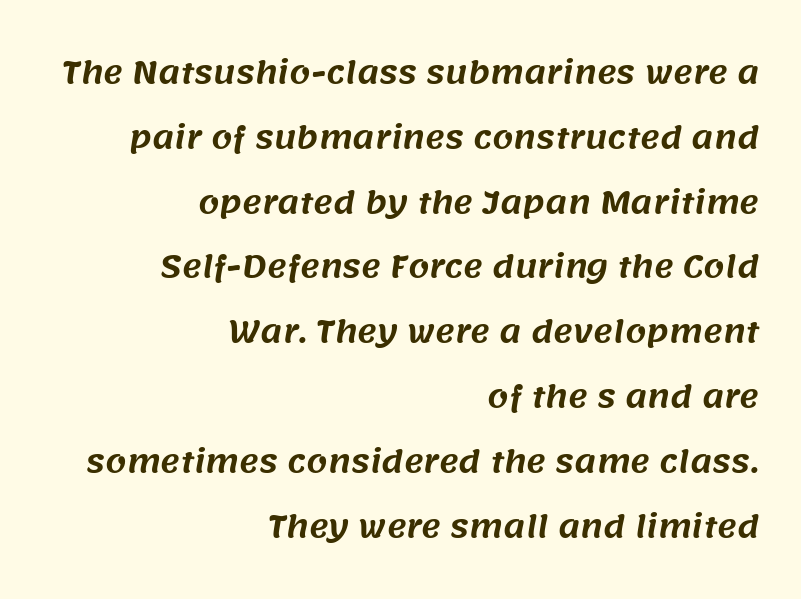
Does the type have serifs? No, each stem ends abruptly. Here the designer chose a conventional face with non-uniform glyph widths. Students, observe: this is what heavily led, spacious text looks like. Visually the block forms a straight wall on the right and a jagged coastline on the left.
